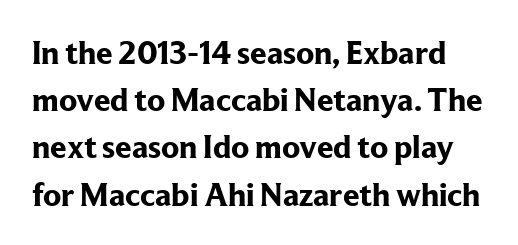
{"serif": "yes", "italic": "no", "bold": "yes", "weight": "bold", "width": "normal", "stroke_contrast": "low", "x_height": "medium", "monospaced": "no", "underline": "no", "line_spacing": "normal", "line_spacing_ratio": 1.43, "letter_spacing": "normal", "letter_spacing_em": 0.0, "glyph_px": 33}
